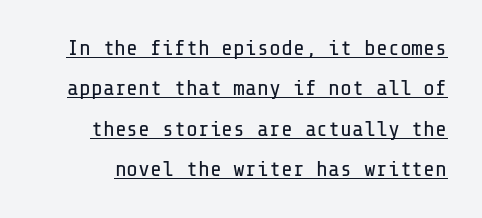
The string is rendered with underlining switched on. The characters are drawn with everyday or finer stroke widths. Does extra space separate the letters? No, they use regular spacing. No italicization has been applied; the sample stays upright.
